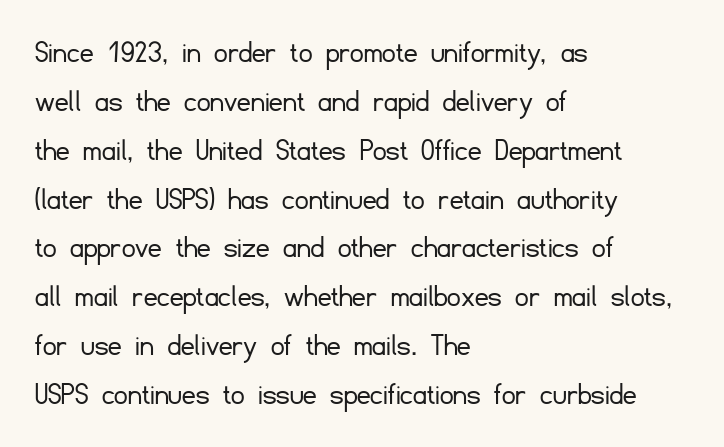
{"serif": "no", "italic": "no", "bold": "no", "weight": "light", "width": "normal", "stroke_contrast": "low", "x_height": "small", "monospaced": "no", "underline": "no", "align": "left", "line_spacing": "normal", "line_spacing_ratio": 1.48, "letter_spacing": "normal", "letter_spacing_em": 0.0, "glyph_px": 33}
